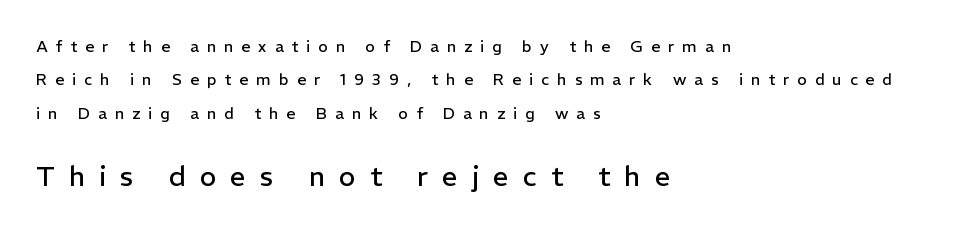
The image shows 28 px regular-weight sans-serif type, upright; set left-aligned, loose line spacing (2.08x), unusually wide letter spacing (+0.5 em), not underlined; the second (bottom) block is 1.75x larger; low stroke contrast and a medium x-height.
